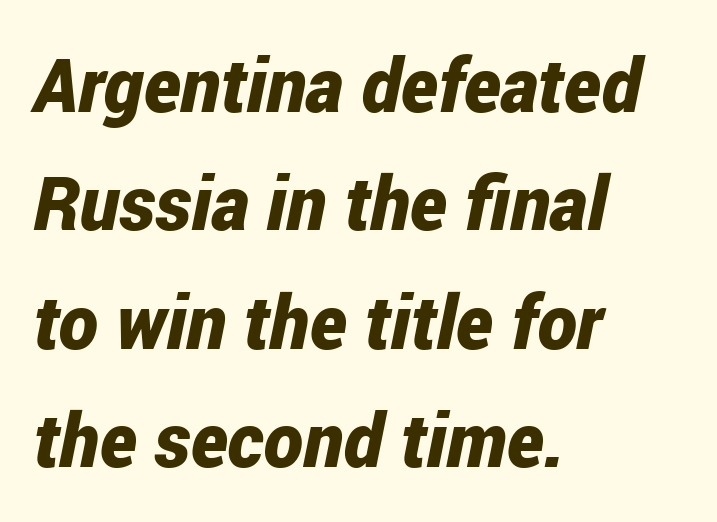
{"italic": "yes", "lean": "right", "slant_degrees": 12, "bold": "yes", "weight": "bold", "width": "condensed", "stroke_contrast": "low", "x_height": "medium", "monospaced": "no", "underline": "no", "align": "left", "line_spacing": "normal", "line_spacing_ratio": 1.58, "letter_spacing": "normal", "letter_spacing_em": 0.0, "glyph_px": 75}
